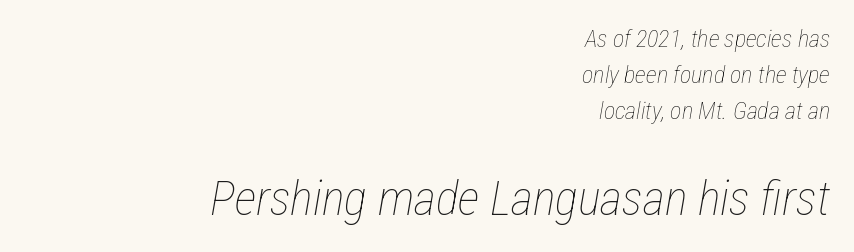
The image shows 48 px thin, condensed type, italic (leaning right); set right-aligned, normal line spacing (1.5x), normal letter spacing, not underlined; the second (bottom) block is 2.0x larger; low stroke contrast and a medium x-height.
